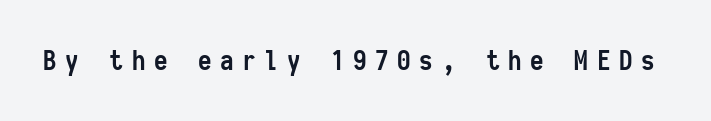
Q: Is the text bold? A: Yes.
Q: Is the text italic (slanted)? A: No, it is upright.
Q: Is the text underlined? A: No.
Q: Is the spacing between letters normal or unusually wide? A: Unusually wide.
